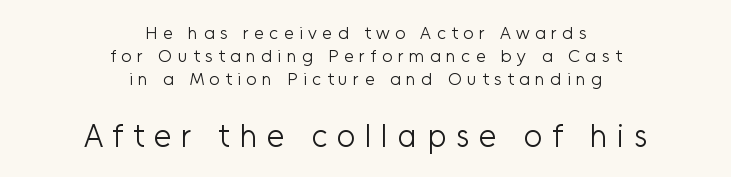
{"serif": "no", "italic": "no", "bold": "no", "weight": "light", "width": "normal", "stroke_contrast": "low", "x_height": "medium", "monospaced": "no", "underline": "no", "align": "center", "line_spacing": "normal", "line_spacing_ratio": 1.29, "letter_spacing": "wide", "letter_spacing_em": 0.3, "larger_block": "second", "size_ratio": 1.78, "glyph_px": 32}
